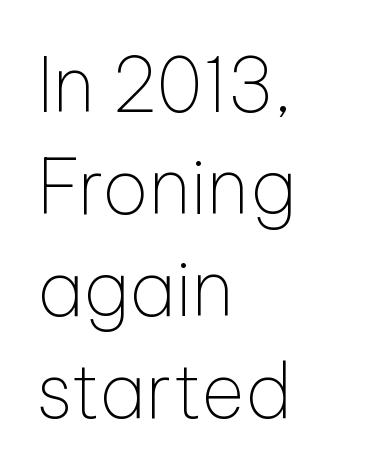
{"serif": "no", "italic": "no", "bold": "no", "weight": "thin", "width": "normal", "stroke_contrast": "low", "x_height": "medium", "monospaced": "no", "underline": "no", "align": "left", "line_spacing": "normal", "line_spacing_ratio": 1.36, "letter_spacing": "normal", "letter_spacing_em": 0.0, "glyph_px": 75}
